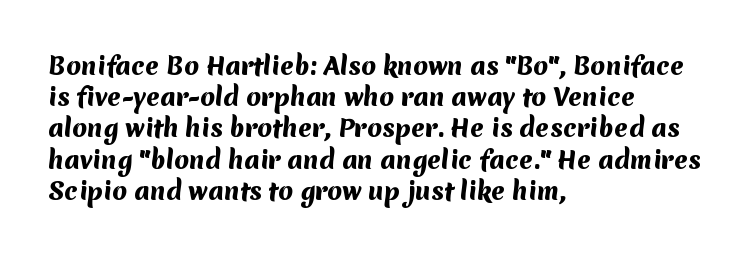
{"bold": "yes", "underline": "no", "align": "left", "line_spacing": "normal", "line_spacing_ratio": 1.3, "letter_spacing": "normal", "letter_spacing_em": 0.0, "glyph_px": 24}
